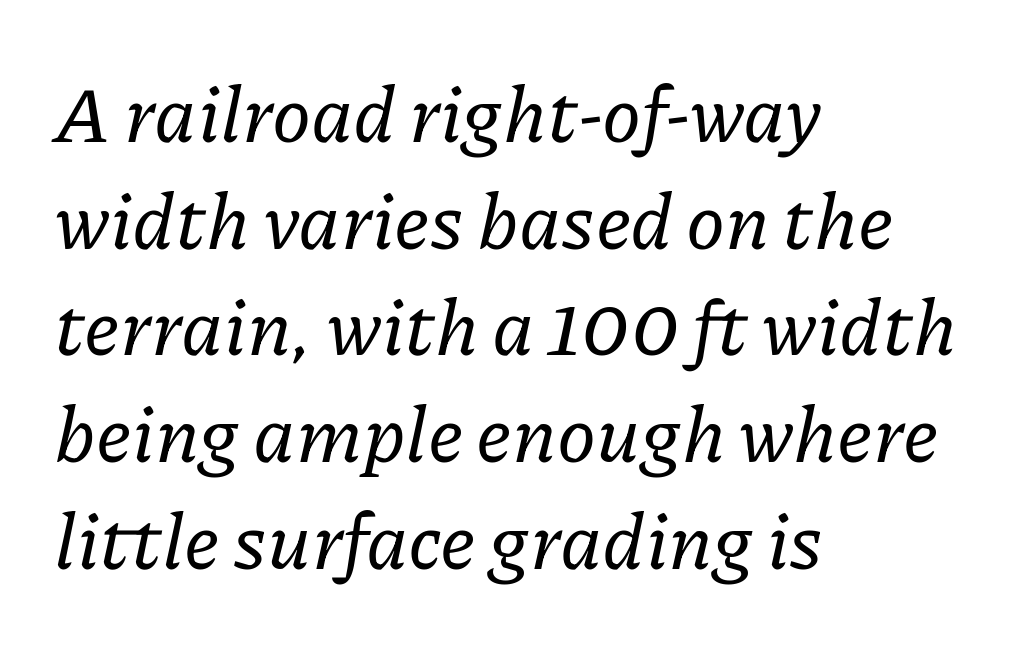
Q: Is the text italic (slanted)? A: Yes, it leans right by about 11 degrees.
Q: Is the typeface a serif or a sans-serif typeface? A: Serif.
Q: Is the text underlined? A: No.
Q: How is the paragraph aligned? A: Left-aligned.
Q: Is the spacing between letters normal or unusually wide? A: Normal.
Q: Is the spacing between lines tight, normal or loose? A: Normal.
Q: Width (condensed, normal, or wide)? A: Normal.
Q: Stroke contrast? A: Low.
Q: x-height? A: Medium.
Q: Monospaced? A: No.
